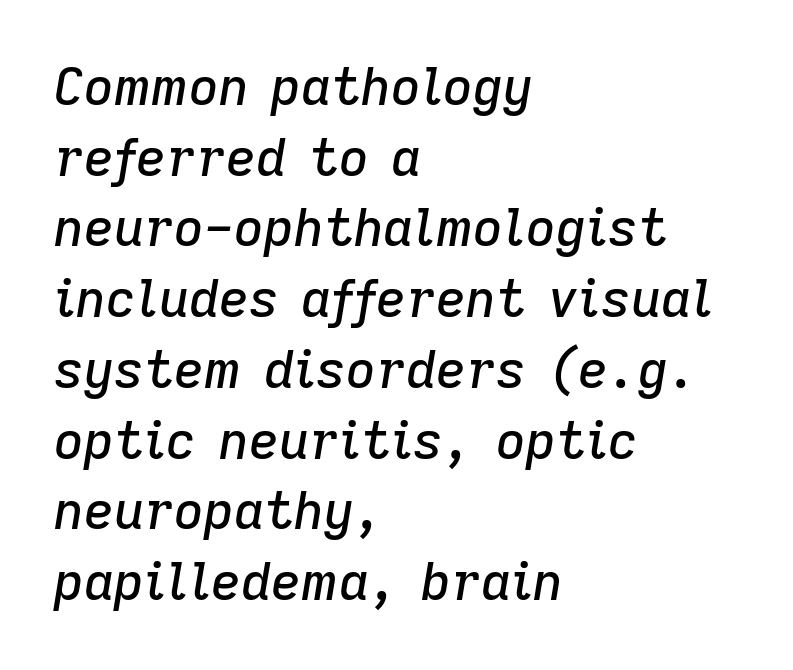
Each letter keeps its own natural width here, so spacing adapts to shape. The passage shown stacks its lines at a standard gap. Underlining? Definitely not there. Typeset ragged right — the left edge is the straight one. Standard letterfit; no display-style spreading of the glyphs. Designer's note — italics engaged.
